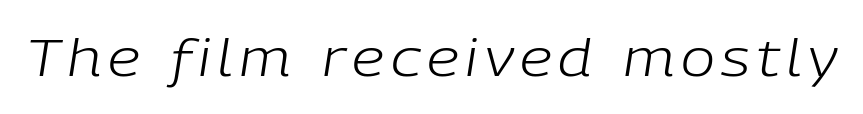
Q: Is the text bold? A: No.
Q: Is the text italic (slanted)? A: Yes, it leans right by about 9 degrees.
Q: Is the text underlined? A: No.
Q: Width (condensed, normal, or wide)? A: Normal.
Q: Stroke contrast? A: Low.
Q: x-height? A: Medium.
Q: Monospaced? A: No.
